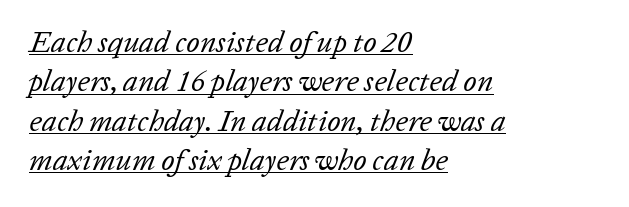
Italic: yes, the glyphs are oblique. Underline: present. The line texture is even and compact thanks to regular tracking. A quiet, ordinary-to-light weight characterises the typeface. Proportional: the letters do not fall into vertical columns. The leading is moderate, giving the passage an even texture.
